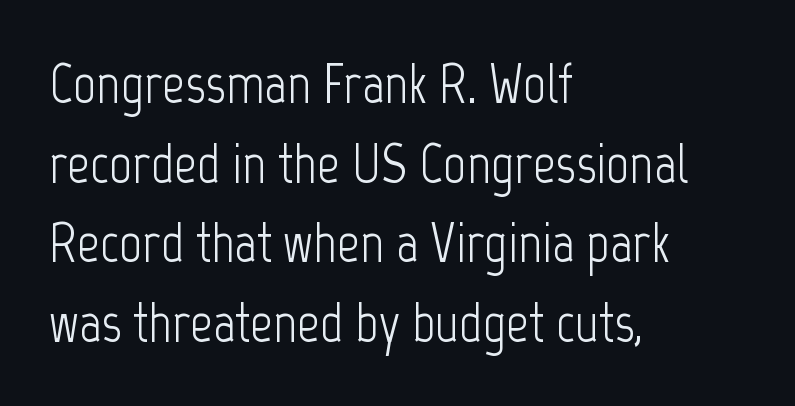
Q: Is the text bold? A: No.
Q: Is the text italic (slanted)? A: No, it is upright.
Q: Is the typeface a serif or a sans-serif typeface? A: Sans-serif.
Q: Is the text underlined? A: No.
Q: How is the paragraph aligned? A: Left-aligned.
Q: Is the spacing between letters normal or unusually wide? A: Normal.
Q: Is the spacing between lines tight, normal or loose? A: Normal.
Q: Width (condensed, normal, or wide)? A: Condensed.
Q: Stroke contrast? A: Low.
Q: x-height? A: Medium.
Q: Monospaced? A: No.
